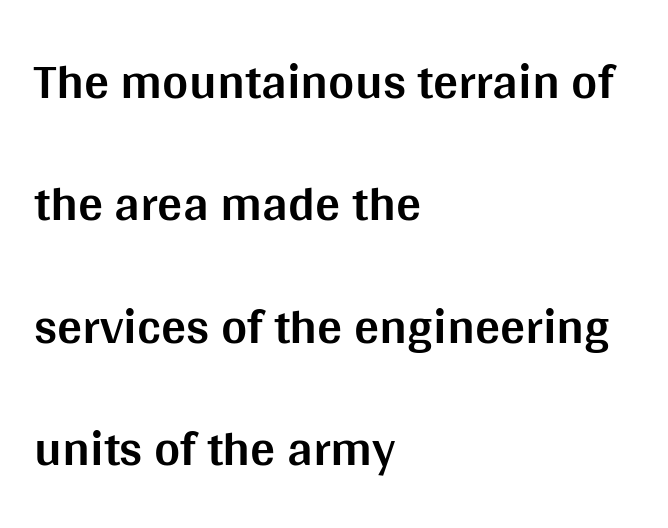
The image shows 50 px bold sans-serif type, upright; set left-aligned, loose line spacing (2.45x), normal letter spacing, not underlined; medium stroke contrast and a large x-height.
